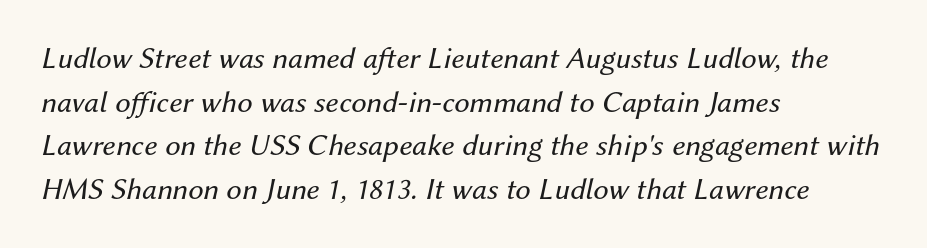
The image shows 31 px regular-weight type, italic (leaning right); set left-aligned, normal line spacing (1.41x), normal letter spacing, not underlined; medium stroke contrast and a medium x-height.
